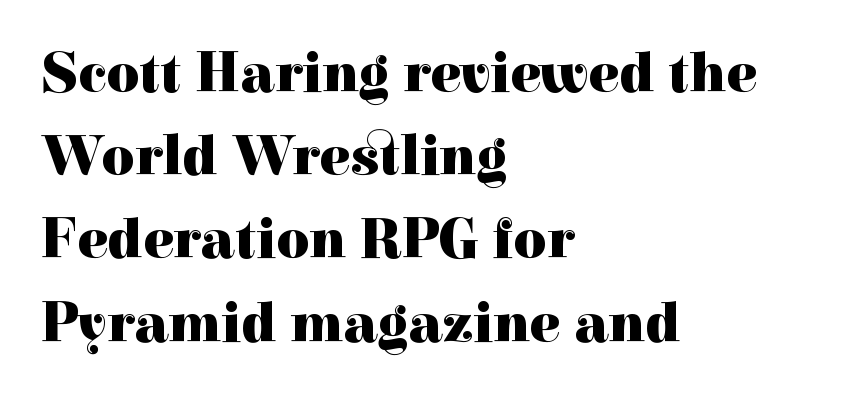
Q: Is the text bold? A: Yes.
Q: Is the text italic (slanted)? A: No, it is upright.
Q: Is the typeface a serif or a sans-serif typeface? A: Serif.
Q: Is the text underlined? A: No.
Q: How is the paragraph aligned? A: Left-aligned.
Q: Is the spacing between letters normal or unusually wide? A: Normal.
Q: Is the spacing between lines tight, normal or loose? A: Normal.
Q: Width (condensed, normal, or wide)? A: Normal.
Q: x-height? A: Medium.
Q: Monospaced? A: No.
